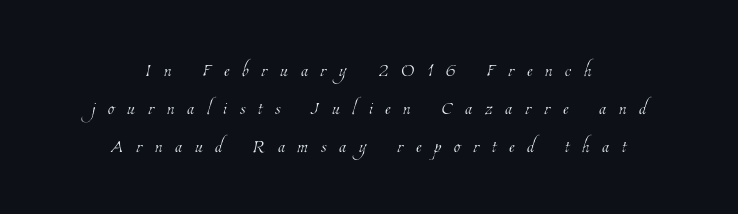
Only glyphs here, with clear space below each row. The whitespace from short lines is split evenly between both sides. Think standard paragraph weight, or any step lighter than that. Vertical spacing — default. Someone cranked the tracking dial way up on this one.
